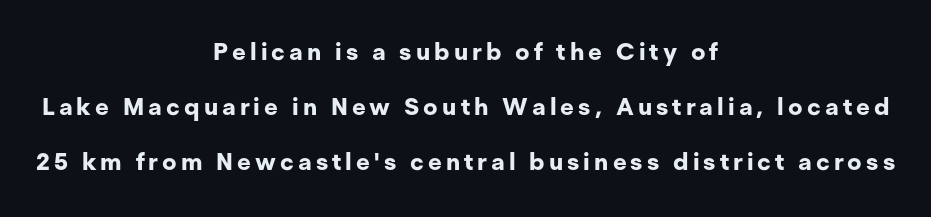
Has an underline been added? It has not. A typesetter would mark this as roman, not italic. What's the leading like? Stretched, with rows far apart. Set as a true bold cut, around the 700 mark. Is the block centered? Yes — each line is placed symmetrically about the middle.
